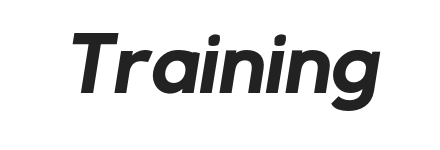
The image shows 73 px sans-serif type; set normal letter spacing, not underlined; low stroke contrast and a medium x-height.
